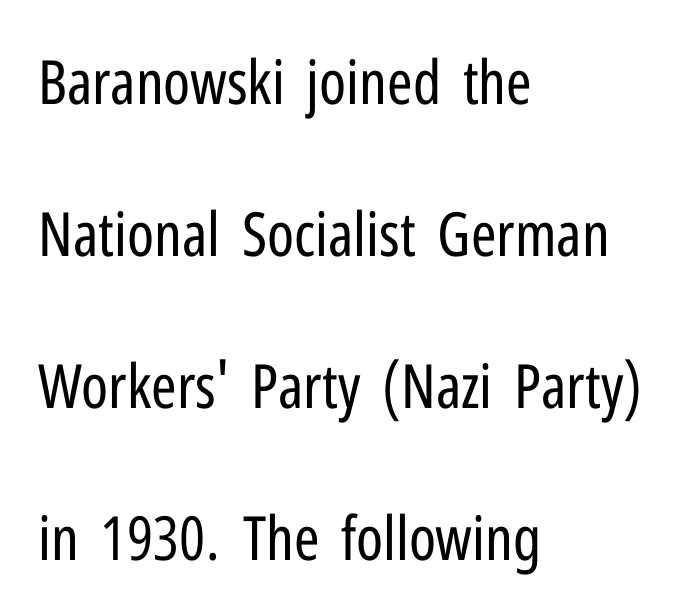
The image shows 61 px regular-weight, condensed sans-serif type, upright; set left-aligned, loose line spacing (2.49x), normal letter spacing, not underlined; low stroke contrast and a medium x-height.
